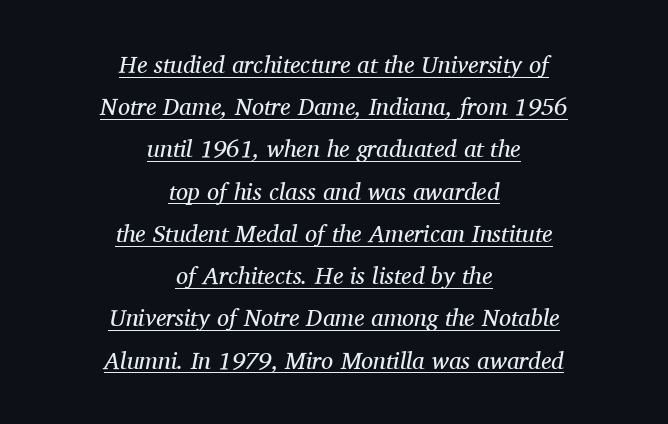
Bold? No — there's no thickening of the strokes. In terms of letterspacing, this is plain default setting. Alignment: centered. The whole block is typeset with a tilt. Each line of the rendering has a horizontal stroke beneath the glyphs.
